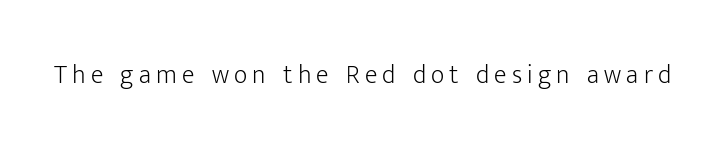
Q: Is the text bold? A: No.
Q: Is the text italic (slanted)? A: No, it is upright.
Q: Is the text underlined? A: No.
Q: Is the spacing between letters normal or unusually wide? A: Unusually wide.
